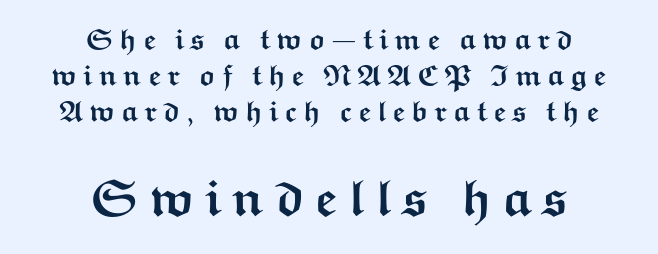
The passage shown stacks its lines at a standard gap. The rendering uses natural spacing where letterforms have individual widths. Does the weight exceed regular? Yes, all the way to bold. A student would call this center alignment; a typographer would say set centered. Compare the two chunks: the lower has the greater cap height.
